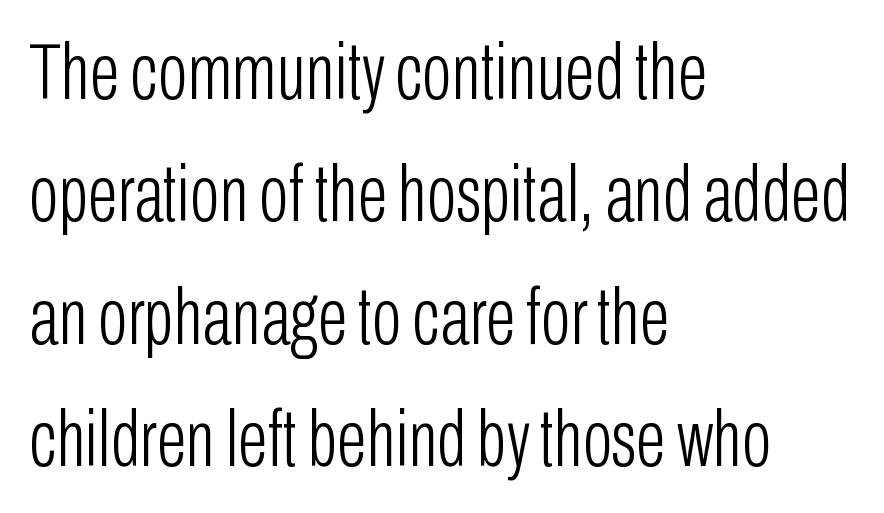
Quick note: interline space is typical. This sample has the flowing, uneven cadence of proportional lettering. The gaps between neighbouring characters are ordinary and unremarkable. I'd call this a sans setting — the letters go barefoot. Casual observation: everything's shoved over to the left.
